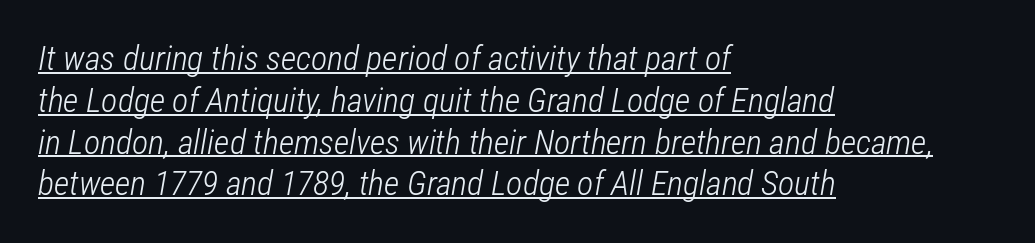
The face used here is proportionally spaced, like ordinary book or web type. No extra ink here — the face is not bold. The gaps between neighbouring characters are ordinary and unremarkable. The setting favours the left margin, as ordinary paragraphs usually do.
